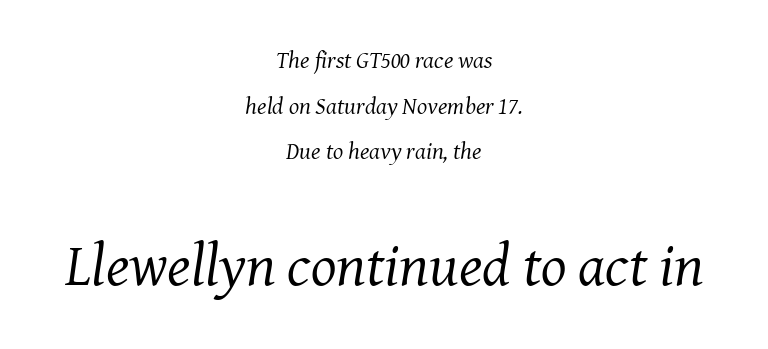
Each letter's strokes conclude with small projecting serifs. Emphasis-style slanted type is in use. A student would call this center alignment; a typographer would say set centered. Baseline-to-baseline distance is far greater than the letter height.
